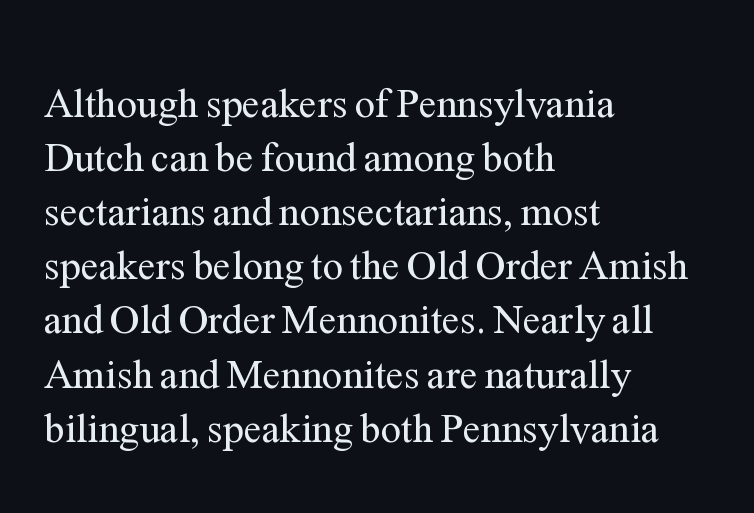
The letters advance in unequal steps, a hallmark of proportional type. Teacher's note: observe the even left margin — that is flush-left alignment. Anything drawn beneath the words? Only blank space. The text was rendered using a seriffed face with decorative stroke endings.
